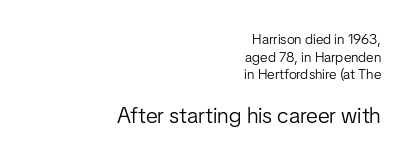
This rendering leaves character spacing at its baseline value. The lines in this sample share a right terminus and differ only in where they begin. The weight tops out at a normal text grade. The letters stand straight up with perfectly vertical stems. Beneath every word, the page is bare. In this sample the second text group is rendered at the bigger scale.
